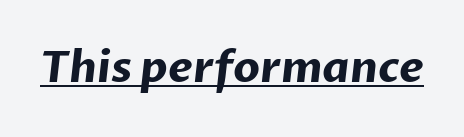
Inter-character spacing is left at the font's built-in metrics. The designer went with a sans here, leaving each stem footless. Proportional: the letters do not fall into vertical columns. This rendering features underlined lettering. What weight is shown? A full bold with thick strokes.
